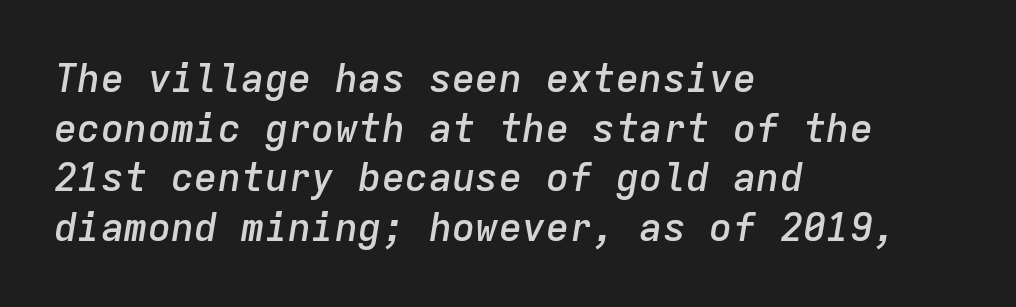
Q: Is the text bold? A: Semi-bold.
Q: Is the text italic (slanted)? A: Yes, it leans right by about 9 degrees.
Q: Is the text underlined? A: No.
Q: How is the paragraph aligned? A: Left-aligned.
Q: Is the spacing between letters normal or unusually wide? A: Normal.
Q: Is the spacing between lines tight, normal or loose? A: Normal.
Q: Width (condensed, normal, or wide)? A: Normal.
Q: Stroke contrast? A: Low.
Q: x-height? A: Medium.
Q: Monospaced? A: Yes.
